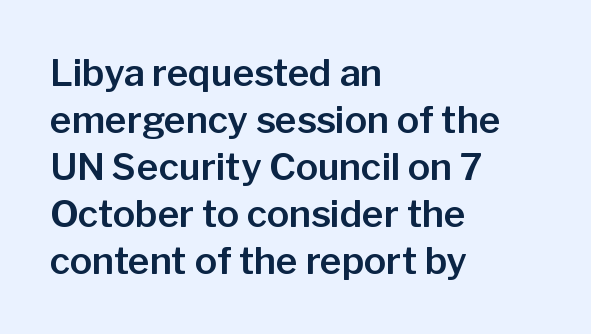
Q: Is the text italic (slanted)? A: No, it is upright.
Q: Is the typeface a serif or a sans-serif typeface? A: Sans-serif.
Q: Is the text underlined? A: No.
Q: How is the paragraph aligned? A: Left-aligned.
Q: Is the spacing between letters normal or unusually wide? A: Normal.
Q: Is the spacing between lines tight, normal or loose? A: Normal.
Q: Width (condensed, normal, or wide)? A: Normal.
Q: Stroke contrast? A: Low.
Q: x-height? A: Medium.
Q: Monospaced? A: No.
